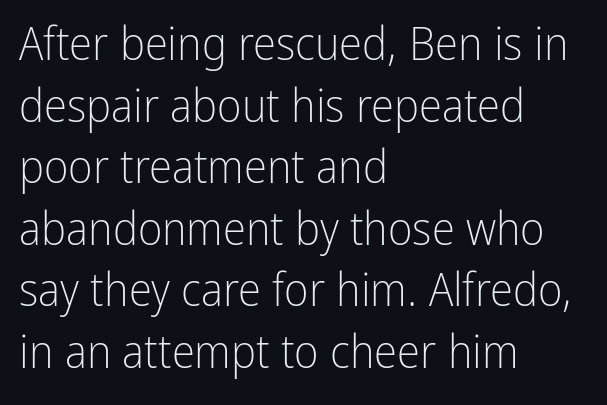
Q: Is the text bold? A: No.
Q: Is the text italic (slanted)? A: No, it is upright.
Q: Is the typeface a serif or a sans-serif typeface? A: Sans-serif.
Q: Is the text underlined? A: No.
Q: How is the paragraph aligned? A: Left-aligned.
Q: Is the spacing between letters normal or unusually wide? A: Normal.
Q: Is the spacing between lines tight, normal or loose? A: Normal.
Q: Width (condensed, normal, or wide)? A: Condensed.
Q: Stroke contrast? A: Low.
Q: x-height? A: Medium.
Q: Monospaced? A: No.
